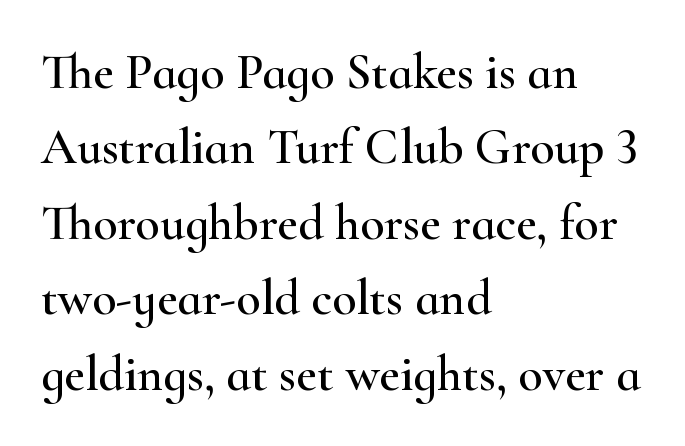
The image shows 50 px wide serif type, upright; set left-aligned, normal line spacing (1.51x), normal letter spacing, not underlined; high stroke contrast and a small x-height.
